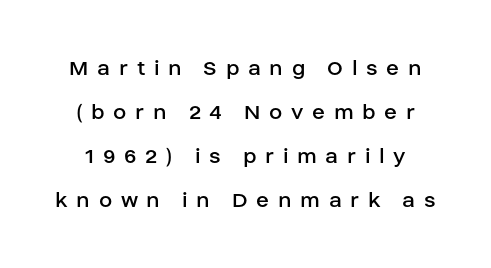
The image shows 24 px text type, upright; set line spacing 1.83x, unusually wide letter spacing (+0.36 em), not underlined.
